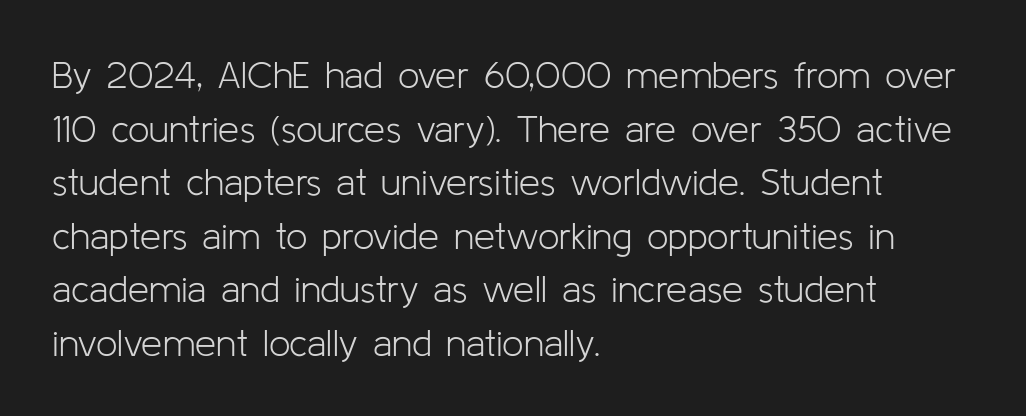
{"serif": "no", "italic": "no", "bold": "no", "weight": "light", "width": "normal", "stroke_contrast": "low", "x_height": "medium", "monospaced": "no", "underline": "no", "align": "left", "line_spacing": "normal", "line_spacing_ratio": 1.41, "letter_spacing": "normal", "letter_spacing_em": 0.0, "glyph_px": 38}
